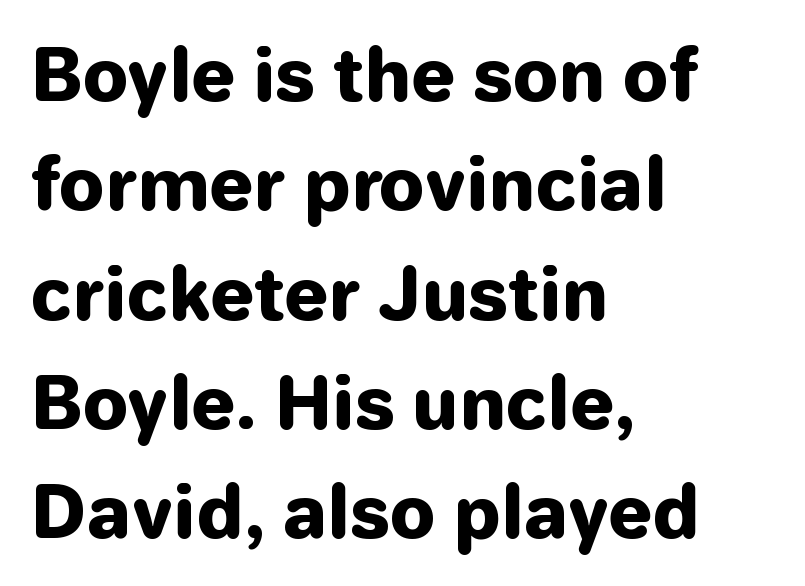
Q: Is the text bold? A: Yes.
Q: Is the text italic (slanted)? A: No, it is upright.
Q: Is the typeface a serif or a sans-serif typeface? A: Sans-serif.
Q: Is the text underlined? A: No.
Q: How is the paragraph aligned? A: Left-aligned.
Q: Is the spacing between letters normal or unusually wide? A: Normal.
Q: Is the spacing between lines tight, normal or loose? A: Normal.
Q: Width (condensed, normal, or wide)? A: Normal.
Q: Stroke contrast? A: Low.
Q: x-height? A: Medium.
Q: Monospaced? A: No.
